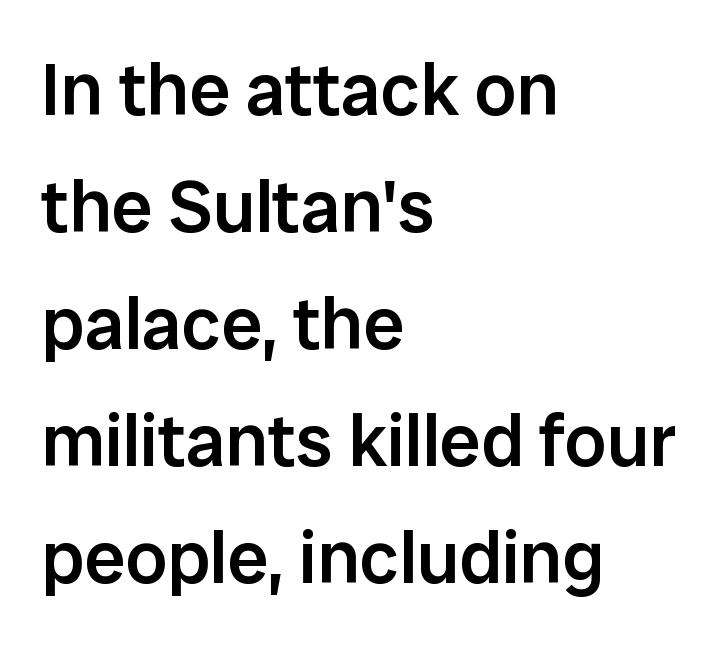
The image shows 74 px semibold sans-serif type, upright; set left-aligned, normal line spacing (1.58x), normal letter spacing, not underlined; low stroke contrast and a medium x-height.
